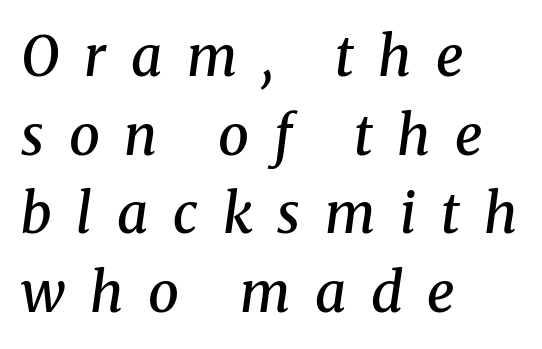
{"serif": "yes", "italic": "yes", "lean": "right", "slant_degrees": 8, "bold": "semi", "weight": "semibold", "width": "normal", "stroke_contrast": "medium", "x_height": "medium", "monospaced": "no", "underline": "no", "align": "left", "line_spacing": "normal", "line_spacing_ratio": 1.43, "letter_spacing": "wide", "letter_spacing_em": 0.45, "glyph_px": 55}
